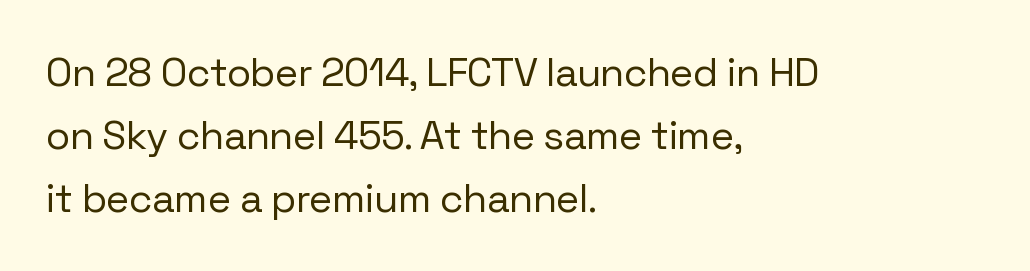
{"serif": "no", "italic": "no", "bold": "no", "weight": "regular", "width": "normal", "stroke_contrast": "low", "x_height": "medium", "monospaced": "no", "underline": "no", "align": "left", "line_spacing": "normal", "line_spacing_ratio": 1.58, "letter_spacing": "normal", "letter_spacing_em": 0.0, "glyph_px": 40}
